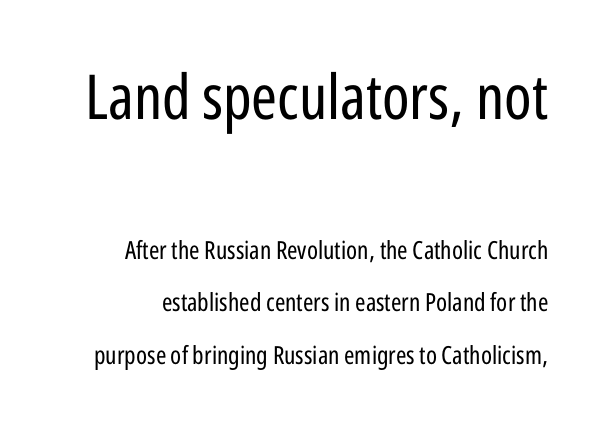
Q: Is the text bold? A: No.
Q: Is the text italic (slanted)? A: No, it is upright.
Q: Is the typeface a serif or a sans-serif typeface? A: Sans-serif.
Q: Is the text underlined? A: No.
Q: Is the spacing between letters normal or unusually wide? A: Normal.
Q: Is the spacing between lines tight, normal or loose? A: Loose.
Q: Which block of text is set in a larger size, the first (top) or the second (bottom)? A: The first (top) one.
Q: Width (condensed, normal, or wide)? A: Condensed.
Q: Stroke contrast? A: Low.
Q: x-height? A: Medium.
Q: Monospaced? A: No.
